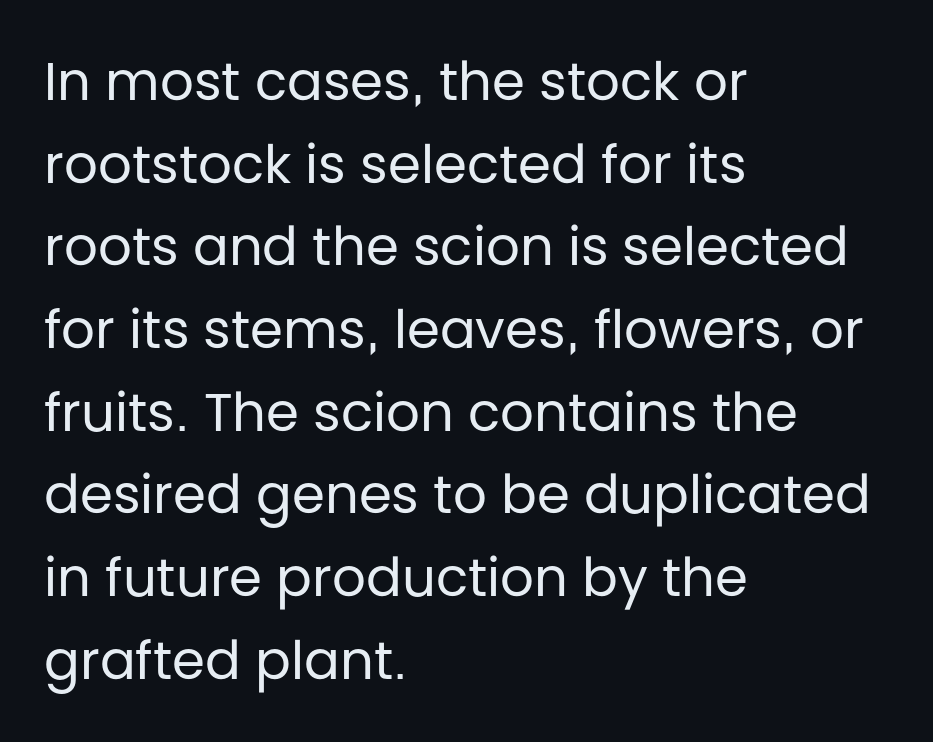
The image shows 53 px regular-weight sans-serif type, upright; set left-aligned, normal line spacing (1.56x), normal letter spacing, not underlined; low stroke contrast and a large x-height.
